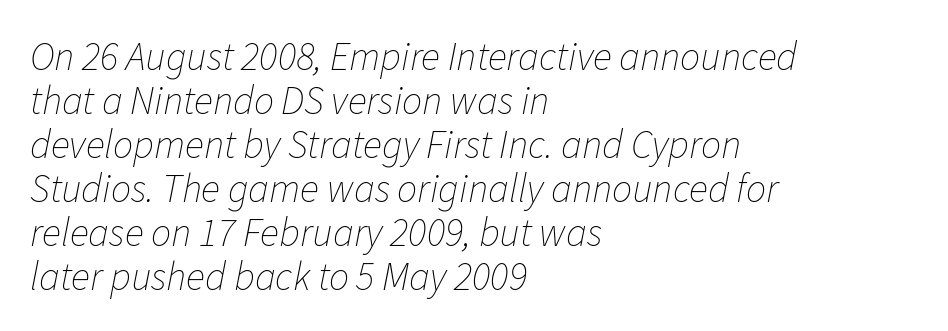
{"italic": "yes", "lean": "right", "slant_degrees": 11, "bold": "no", "weight": "thin", "width": "normal", "stroke_contrast": "low", "x_height": "medium", "monospaced": "no", "underline": "no", "align": "left", "line_spacing": "tight", "line_spacing_ratio": 1.1, "letter_spacing": "normal", "letter_spacing_em": 0.0, "glyph_px": 40}
